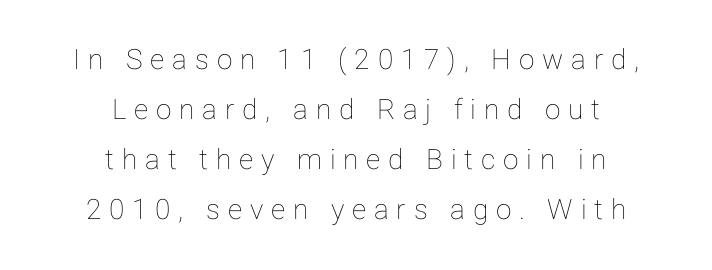
The image shows 28 px text type, upright; set centered, line spacing 1.79x, unusually wide letter spacing (+0.28 em), not underlined; low stroke contrast and a medium x-height.
